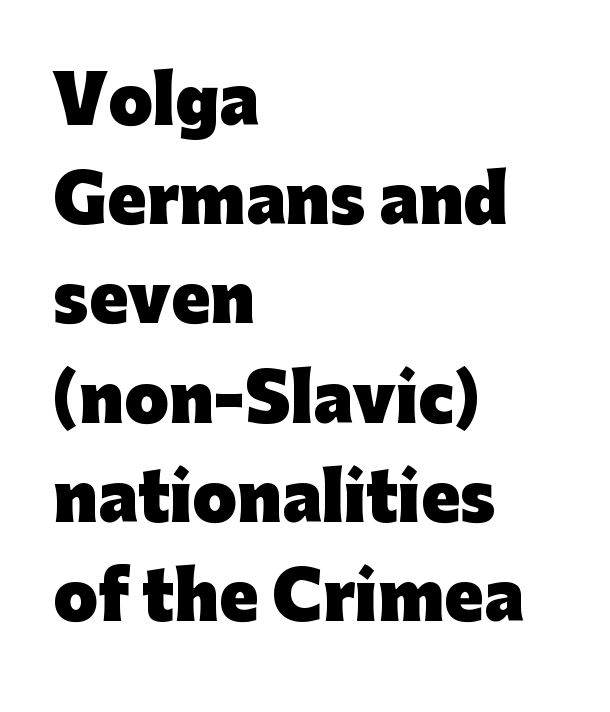
Look at the stroke-to-counter ratio: heavy, a bold. The paragraph shown leans on its left margin. The letters advance in unequal steps, a hallmark of proportional type. The text was rendered using a sans face with plain stroke endings. These lines keep a tight, regular rhythm from letter to letter. The space beneath each line is pristine and unruled.
